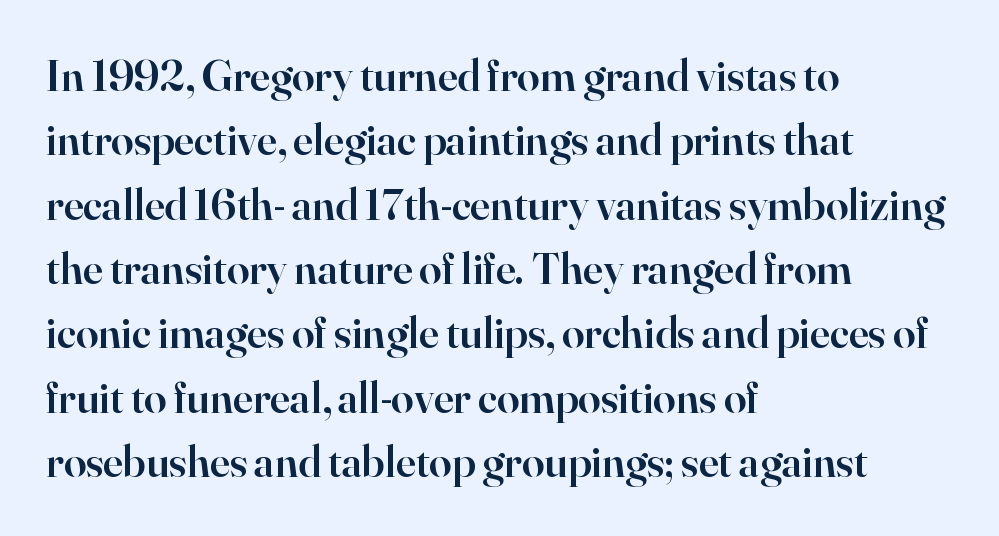
{"serif": "yes", "italic": "no", "bold": "semi", "weight": "semibold", "width": "normal", "stroke_contrast": "high", "x_height": "small", "monospaced": "no", "underline": "no", "align": "left", "line_spacing": "normal", "line_spacing_ratio": 1.43, "letter_spacing": "normal", "letter_spacing_em": 0.0, "glyph_px": 45}
